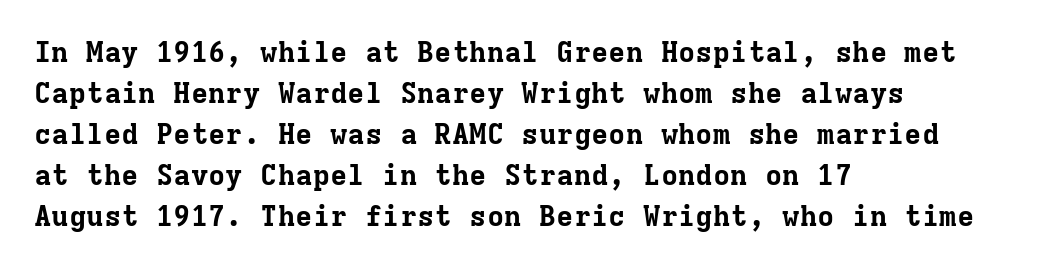
Here the designer chose a console-style face with uniform glyph widths. A typesetter would mark this as roman, not italic. This rendering uses left alignment, leaving the right contour irregular. Vertical spacing — default. The gaps between neighbouring characters are ordinary and unremarkable. Glance below the letters and you will spot only blank space.
